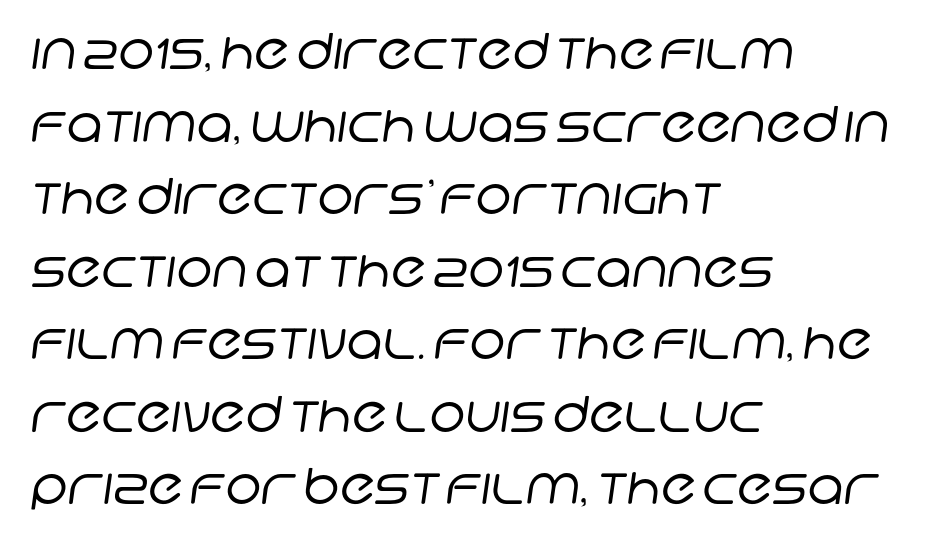
Lines of text with bare space underneath. Does the type have serifs? No, each stem ends abruptly. Letter spacing: default. Here the designer chose a conventional face with non-uniform glyph widths. The passage is arranged the way most books set body copy — flush left.
